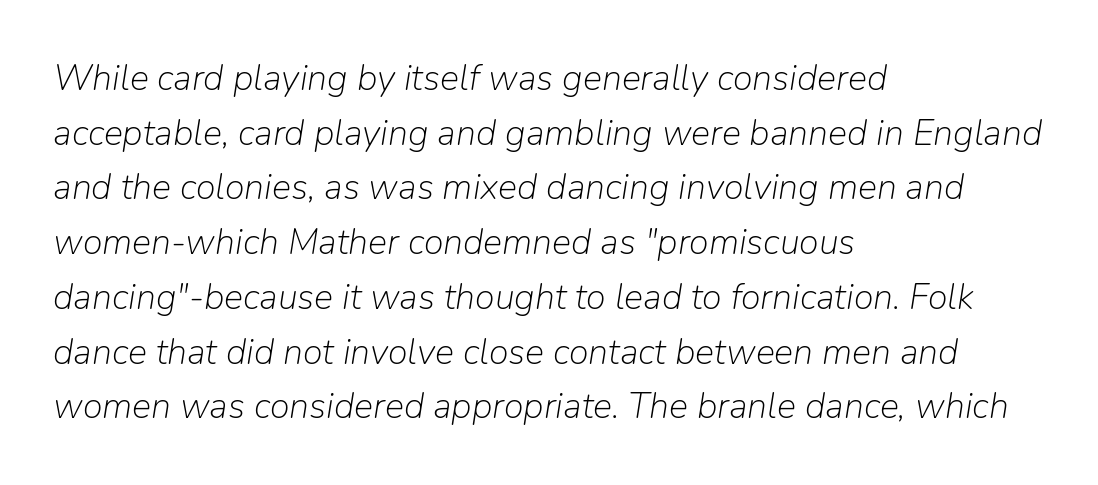
Note the varied advance widths — an 'i' is clearly narrower than an 'm'. The paragraph shown leans on its left margin. Glyph-to-glyph distance matches everyday printed text. Interline gaps are of average width in this sample. Nothing heavy about these letters — not bold at all.
